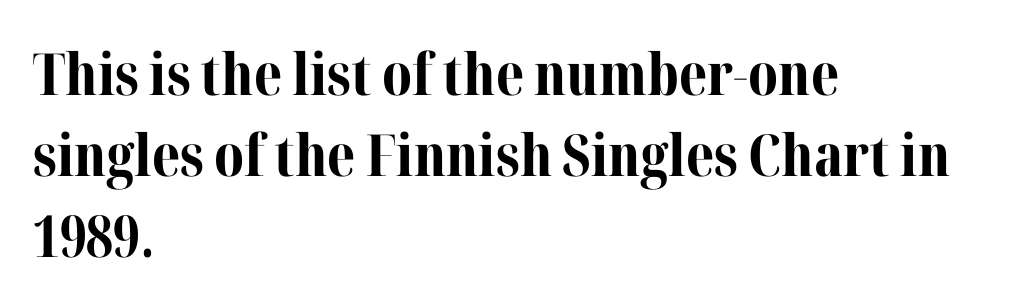
The image shows 58 px bold serif type, upright; set left-aligned, normal line spacing (1.4x), normal letter spacing, not underlined; medium stroke contrast and a medium x-height.
